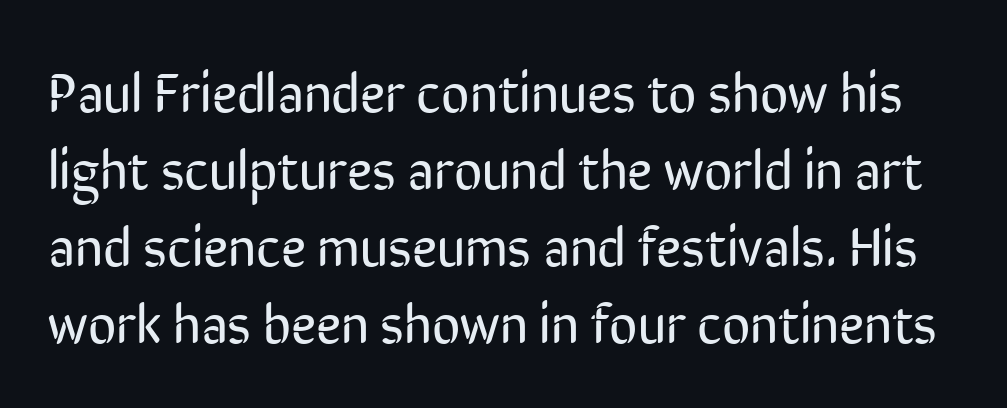
The image shows 55 px regular-weight, condensed sans-serif type, upright; set normal line spacing (1.4x), normal letter spacing, not underlined; low stroke contrast and a medium x-height.
